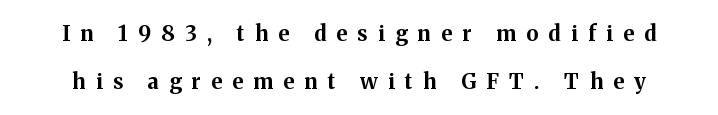
Q: Is the text bold? A: Yes.
Q: Is the text italic (slanted)? A: No, it is upright.
Q: Is the text underlined? A: No.
Q: Is the spacing between letters normal or unusually wide? A: Unusually wide.
Q: Is the spacing between lines tight, normal or loose? A: Loose.
